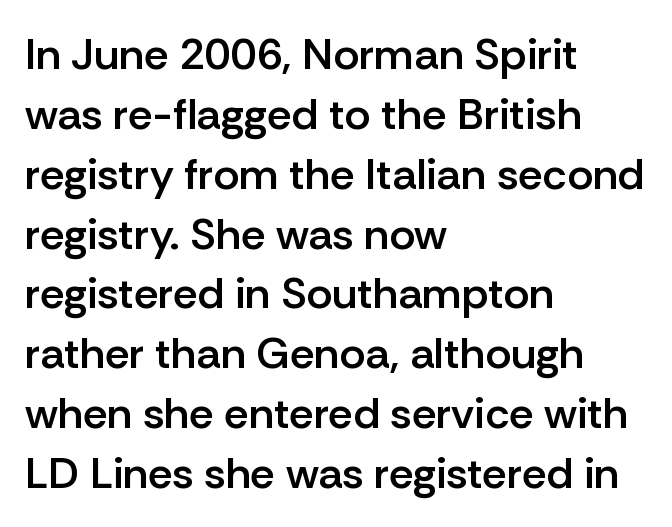
The image shows 44 px semibold sans-serif type, upright; set left-aligned, normal line spacing (1.36x), normal letter spacing, not underlined; low stroke contrast and a medium x-height.
